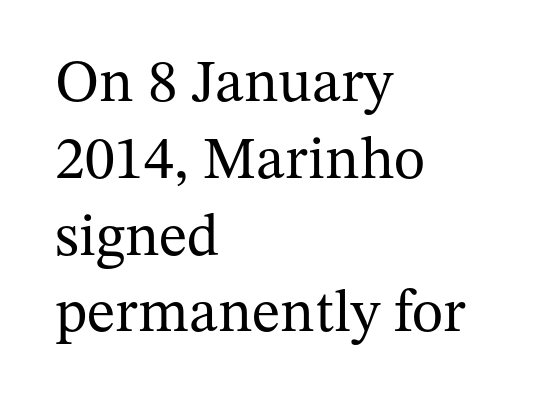
A quiet, ordinary-to-light weight characterises the typeface. Underline: absent. Vertical spacing — default. I'd call this a serif setting — the letters wear small feet. Tracking here is standard; glyphs follow each other at the usual distance.
